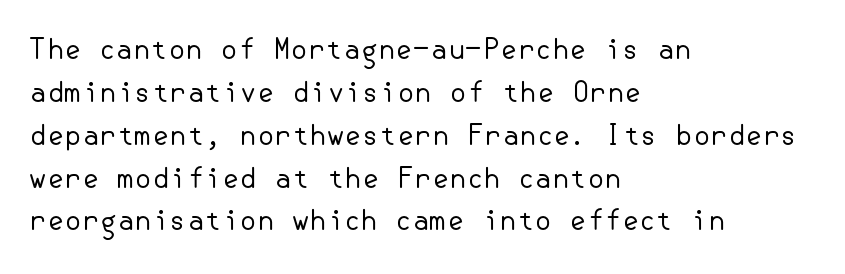
Q: Is the text bold? A: No.
Q: Is the text italic (slanted)? A: No, it is upright.
Q: Is the typeface a serif or a sans-serif typeface? A: Sans-serif.
Q: Is the text underlined? A: No.
Q: How is the paragraph aligned? A: Left-aligned.
Q: Is the spacing between letters normal or unusually wide? A: Normal.
Q: Is the spacing between lines tight, normal or loose? A: Normal.
Q: Width (condensed, normal, or wide)? A: Normal.
Q: Stroke contrast? A: Low.
Q: x-height? A: Small.
